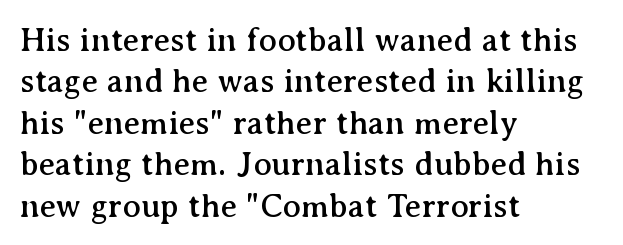
The image shows 34 px serif type, upright; set left-aligned, line spacing 1.22x, normal letter spacing, not underlined; medium stroke contrast and a medium x-height.
